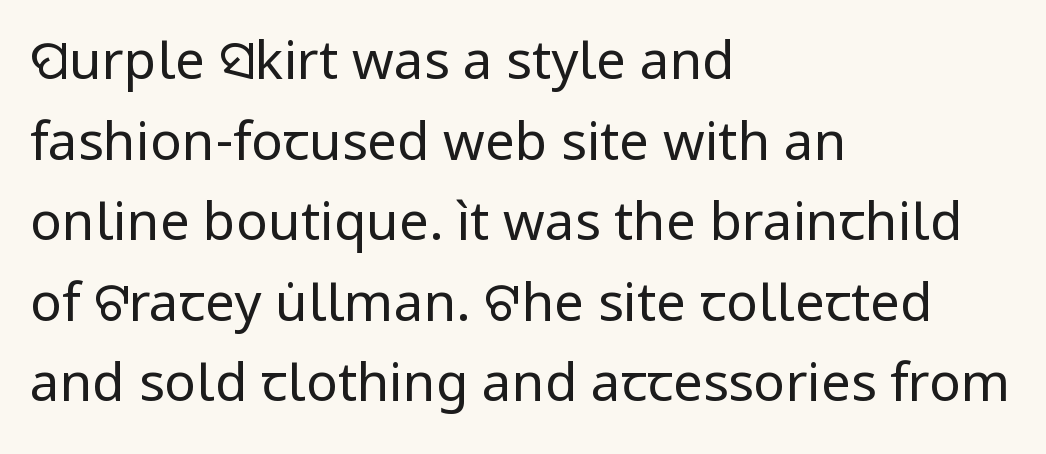
The image shows 53 px regular-weight sans-serif type, upright; set left-aligned, normal line spacing (1.52x), normal letter spacing, not underlined; low stroke contrast and a medium x-height.
